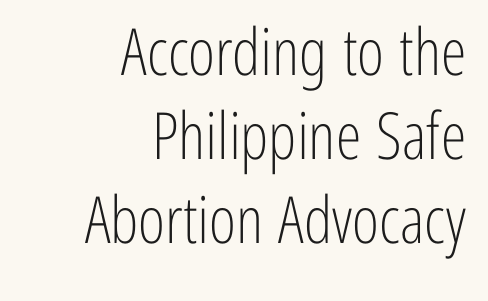
{"serif": "no", "italic": "no", "bold": "no", "weight": "light", "width": "condensed", "stroke_contrast": "low", "x_height": "medium", "monospaced": "no", "underline": "no", "align": "right", "line_spacing": "normal", "line_spacing_ratio": 1.29, "letter_spacing": "normal", "letter_spacing_em": 0.0, "glyph_px": 65}
